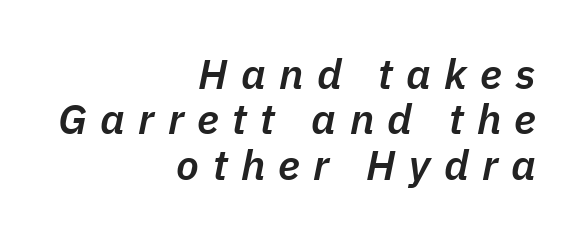
The image shows 42 px semibold type, italic (leaning right); set right-aligned, tight line spacing (1.08x), unusually wide letter spacing (+0.32 em), not underlined; low stroke contrast and a medium x-height.
